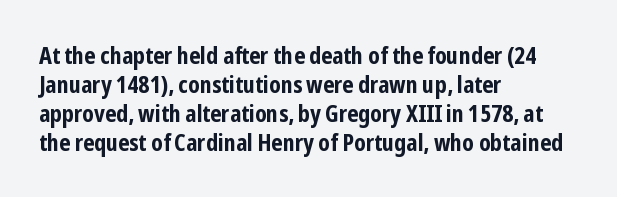
The image shows 23 px bold type, upright; set left-aligned, normal line spacing (1.26x), normal letter spacing, not underlined.
